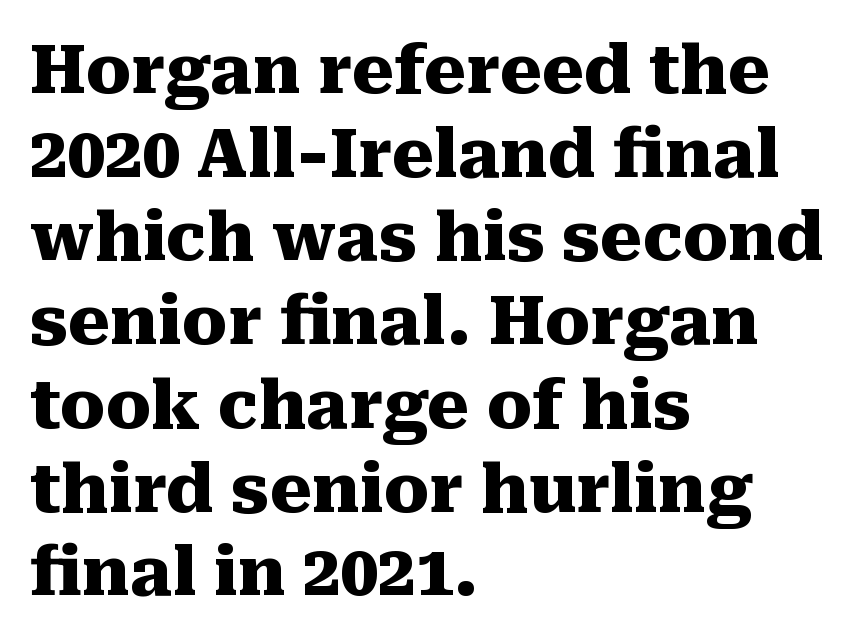
The image shows 67 px heavy serif type, upright; set left-aligned, normal line spacing (1.25x), normal letter spacing, not underlined; medium stroke contrast and a medium x-height.
